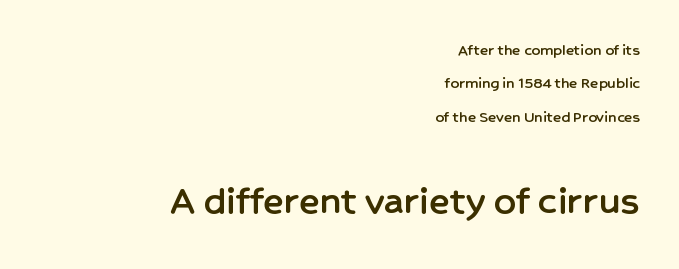
Letters rest on an invisible, unmarked baseline. Here the glyphs are tracked normally, forming tight word shapes. Looks like regular typesetting: each glyph gets only the width it needs. Is the lower block the larger one? Yes — the lower block carries the bigger type. The typesetter chose a ragged-left arrangement here. No feet cap the strokes, marking this as sans-serif type.
